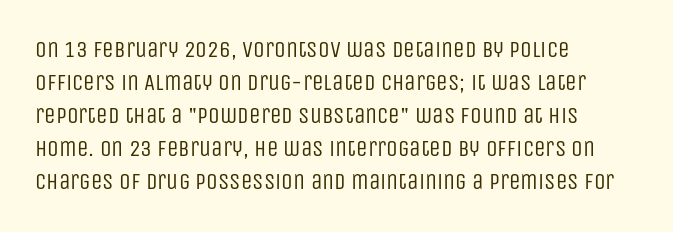
{"italic": "no", "bold": "no", "underline": "no", "align": "left", "line_spacing": "normal", "line_spacing_ratio": 1.44, "letter_spacing": "normal", "letter_spacing_em": 0.0, "glyph_px": 23}
